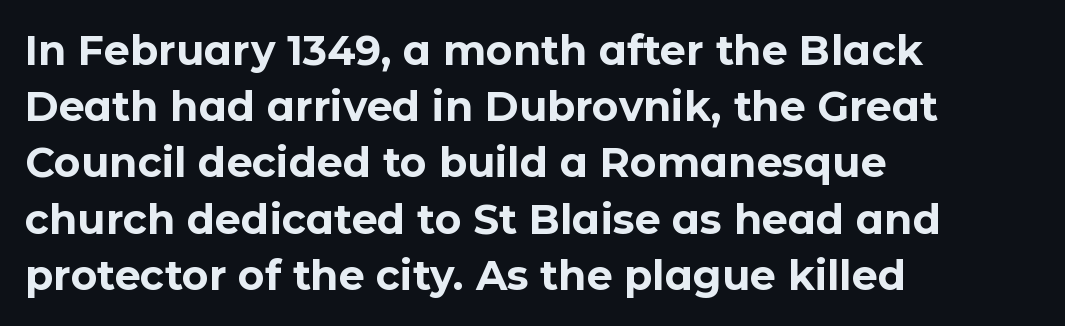
The image shows 41 px bold sans-serif type, upright; set left-aligned, normal line spacing (1.37x), normal letter spacing, not underlined; low stroke contrast and a medium x-height.
